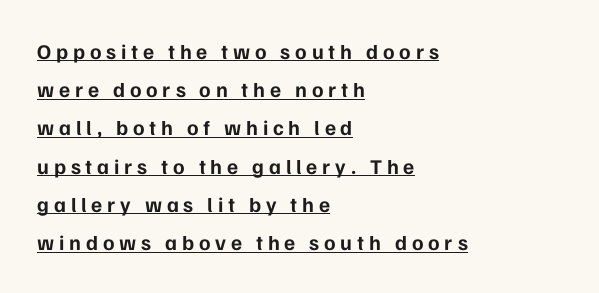
The rendered words wear a rule along their underside. The axis of the letterforms is exactly vertical. The letters are spread apart with noticeably loose tracking. Layout note: lines flush left. Its strokes are broad and dark, the hallmark of bold type.
